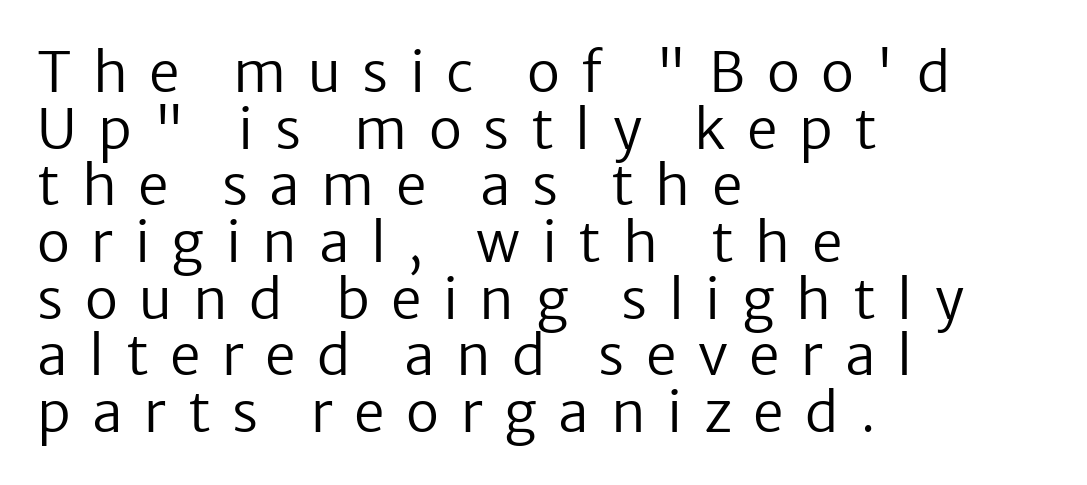
Just letters on the line, the space beneath them empty. Typeset ragged right — the left edge is the straight one. Letterform terminals end flat and unadorned throughout the passage. It's the straight-up-and-down kind of type. The font sits on the lighter half of the weight spectrum, regular included. What stands out about the letter spacing? Its width — letters are far apart.
